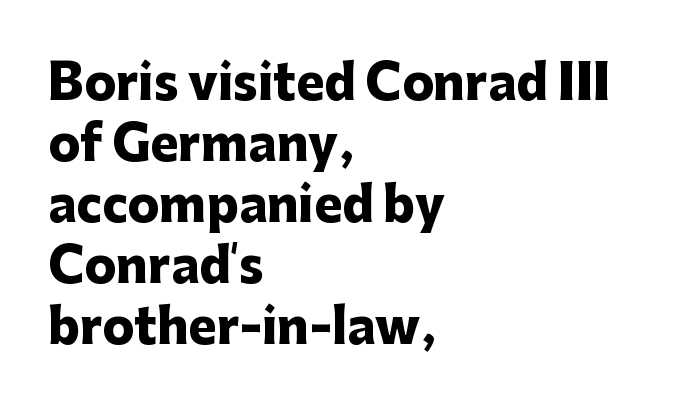
The image shows 47 px heavy sans-serif type, upright; set left-aligned, normal line spacing (1.3x), normal letter spacing, not underlined; low stroke contrast and a medium x-height.
